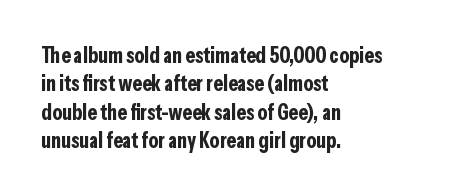
{"italic": "no", "bold": "yes", "underline": "no", "align": "left", "line_spacing": "normal", "line_spacing_ratio": 1.29, "letter_spacing": "normal", "letter_spacing_em": 0.0, "glyph_px": 22}
